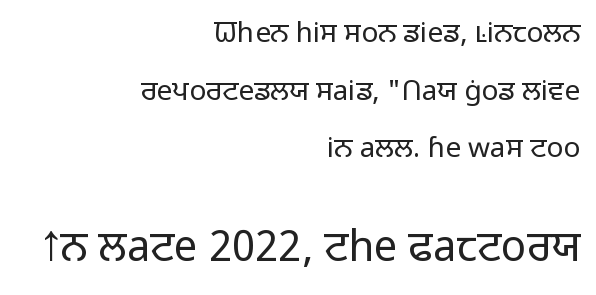
The image shows 42 px light sans-serif type, upright; set right-aligned, loose line spacing (2.06x), normal letter spacing, not underlined; the second (bottom) block is 1.5x larger; low stroke contrast and a medium x-height.
